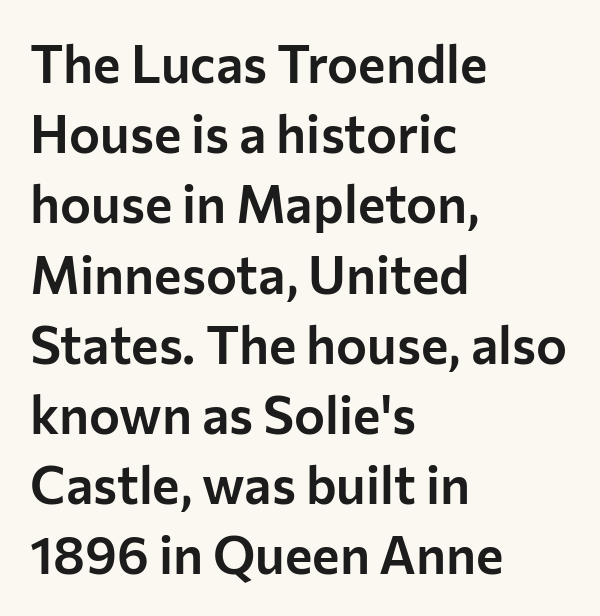
This sample has the flowing, uneven cadence of proportional lettering. Serifs: no, the terminals of the letterforms are clean. One-word summary of the alignment: left. Rule under the text: the space is simply empty. Ascenders rise straight up at ninety degrees.
